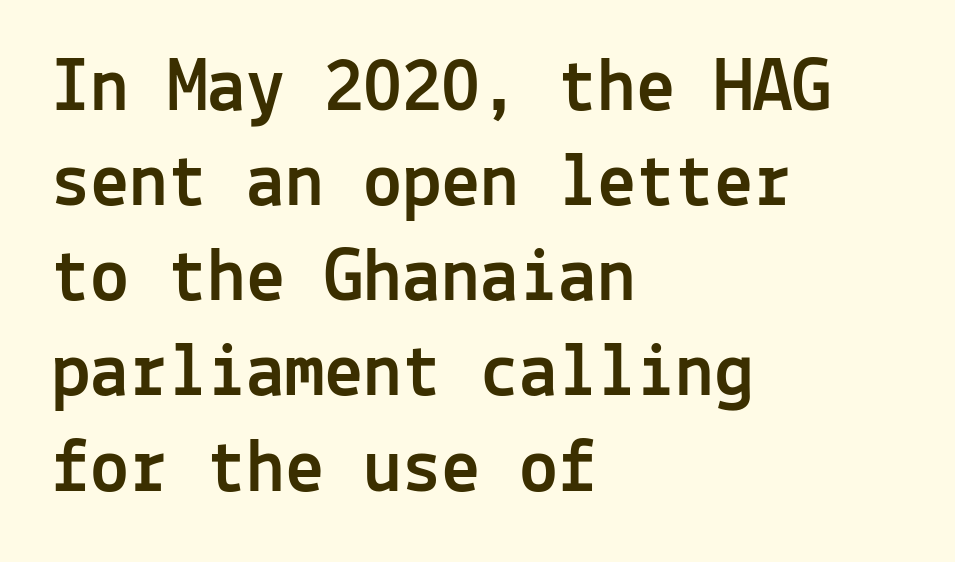
The image shows 78 px sans-serif type, upright, monospaced; set left-aligned, line spacing 1.22x, normal letter spacing, not underlined; a medium x-height.
